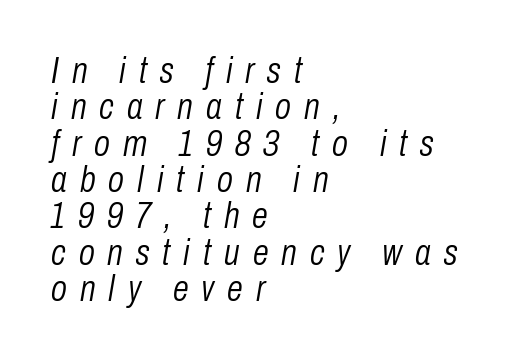
This rendering widens character spacing well past its baseline value. In CSS terms this would be text-align: left. Glance below the letters and you will spot only blank space. Weight: regular or lighter.
